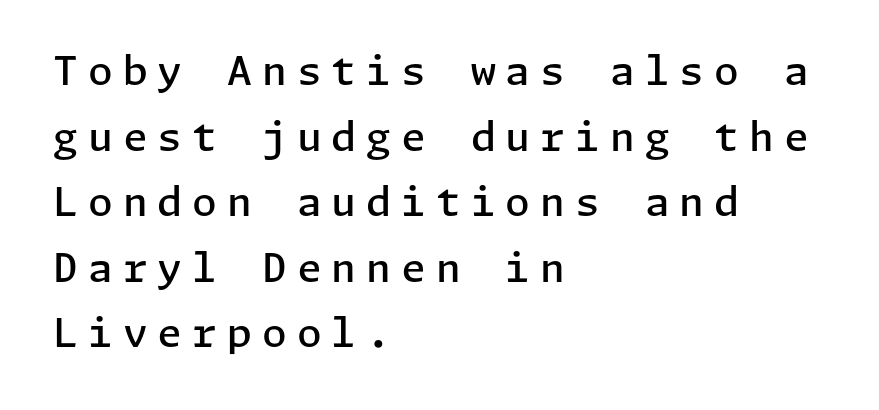
The type sits square on the baseline with zero lean. The face used here is rendered with a markedly widened letterfit. Underlining? Definitely not there. Stroke thickness is moderately raised; the sample reads as semibold. If you drew a ruler down the left edge, every line would touch it. Serif or sans? Sans — the stroke terminals are bare.
